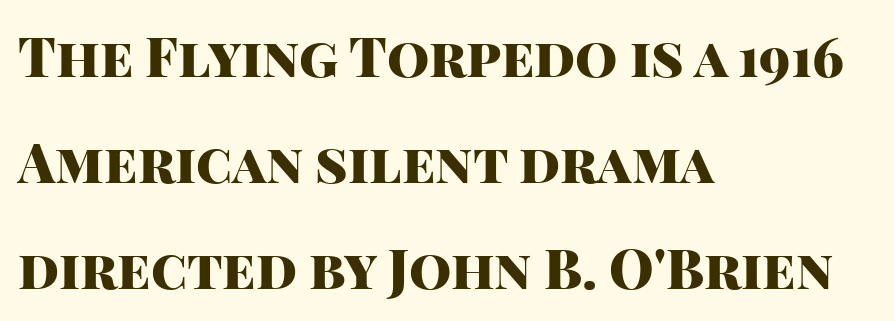
{"serif": "no", "italic": "no", "bold": "yes", "weight": "heavy", "width": "normal", "stroke_contrast": "high", "x_height": "large", "monospaced": "no", "underline": "no", "align": "left", "line_spacing": "loose", "line_spacing_ratio": 1.96, "letter_spacing": "normal", "letter_spacing_em": 0.0, "glyph_px": 54}
